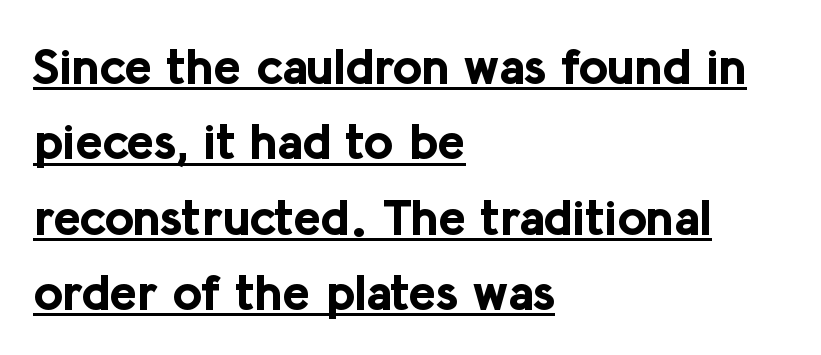
The image shows 51 px bold sans-serif type, upright; set left-aligned, normal line spacing (1.48x), normal letter spacing, underlined; low stroke contrast and a medium x-height.
